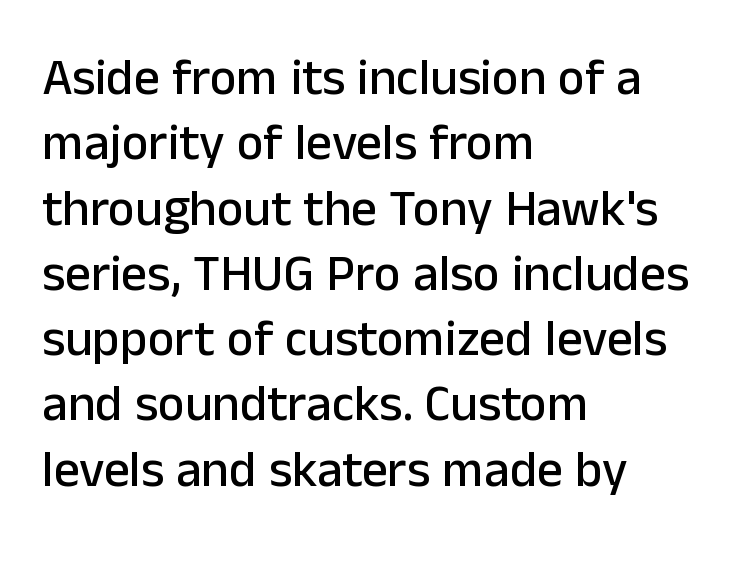
Q: Is the text italic (slanted)? A: No, it is upright.
Q: Is the typeface a serif or a sans-serif typeface? A: Sans-serif.
Q: Is the text underlined? A: No.
Q: How is the paragraph aligned? A: Left-aligned.
Q: Is the spacing between letters normal or unusually wide? A: Normal.
Q: Is the spacing between lines tight, normal or loose? A: Normal.
Q: Width (condensed, normal, or wide)? A: Normal.
Q: Stroke contrast? A: Low.
Q: x-height? A: Medium.
Q: Monospaced? A: No.
